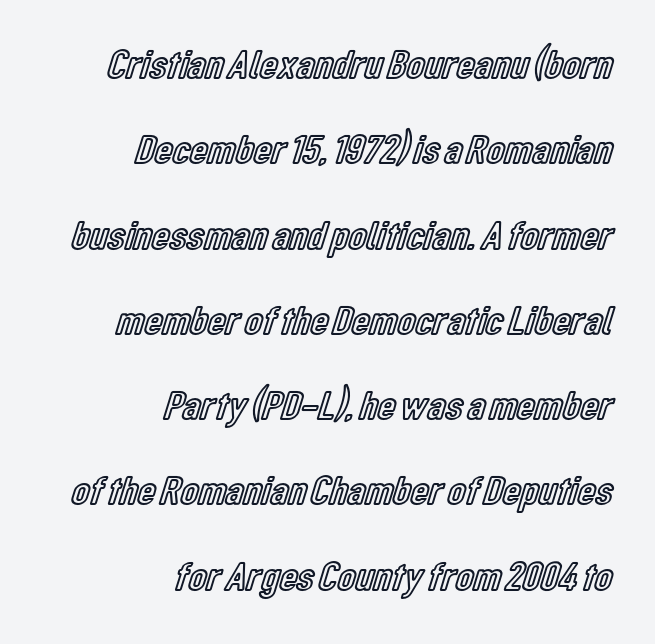
The image shows 41 px condensed type; set right-aligned, loose line spacing (2.08x), normal letter spacing, not underlined; a medium x-height.
